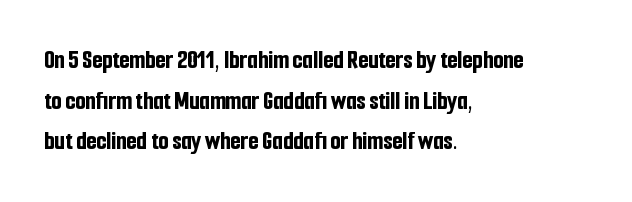
Students, note that the glyphs here touch the page at normal intervals. Lines of text with bare space underneath. Short and long lines alike share a common starting point at left. The font's upright variant was chosen for this text.
